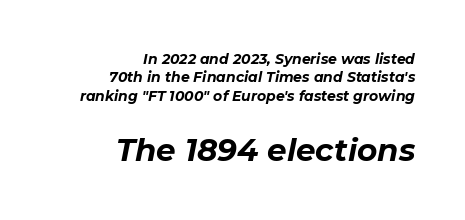
{"italic": "yes", "lean": "right", "slant_degrees": 11, "bold": "yes", "weight": "bold", "width": "normal", "stroke_contrast": "low", "x_height": "medium", "monospaced": "no", "underline": "no", "align": "right", "line_spacing": "normal", "line_spacing_ratio": 1.32, "letter_spacing": "normal", "letter_spacing_em": 0.0, "larger_block": "second", "size_ratio": 2.21, "glyph_px": 31}
